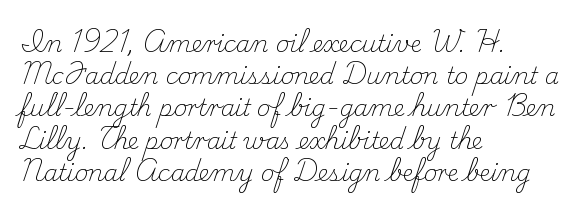
Regarding leading, the lines here are spaced in the standard way. The setting favours the left margin, as ordinary paragraphs usually do. The typeface has the unassuming heft of standard copy or less. The tracking reads as untouched default to a designer's eye. Type without underlining.
